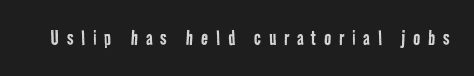
Q: Is the text bold? A: No.
Q: Is the text underlined? A: No.
Q: Is the spacing between letters normal or unusually wide? A: Unusually wide.
